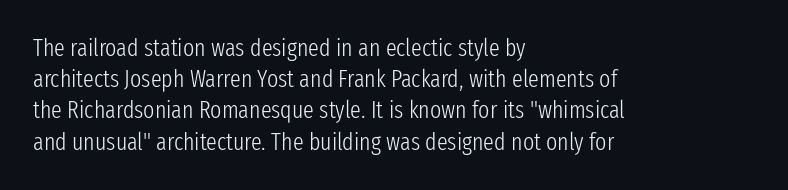
Q: Is the text bold? A: No.
Q: Is the text italic (slanted)? A: No, it is upright.
Q: Is the text underlined? A: No.
Q: How is the paragraph aligned? A: Left-aligned.
Q: Is the spacing between letters normal or unusually wide? A: Normal.
Q: Is the spacing between lines tight, normal or loose? A: Normal.
